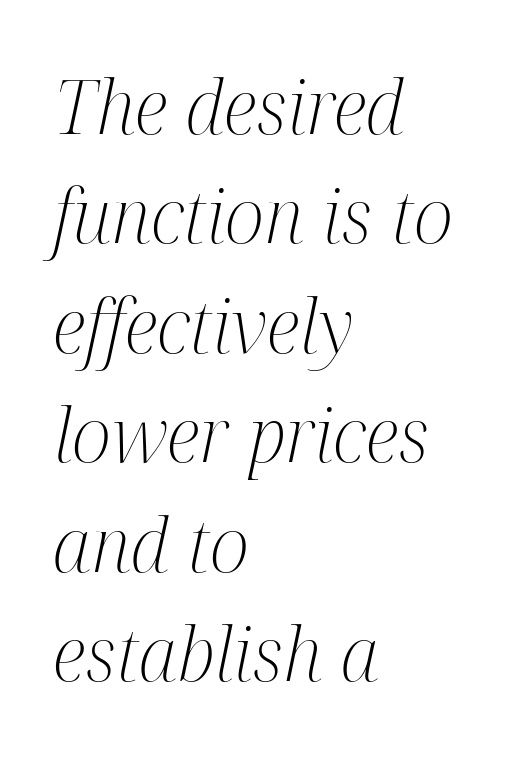
Small tapered or slab feet sit at the stroke ends, so this counts as serif. How are the letters spaced? Ordinarily, with no added tracking. Interline gaps are of average width in this sample. The weight tops out at a normal text grade.
